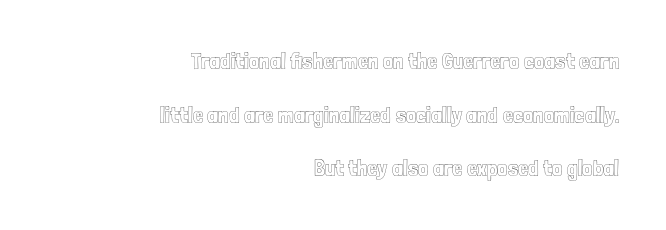
Compared with typical paragraphs, the rows here are farther apart. Layout note: lines flush right. The horizontal fit of the characters is conventional and even. A typesetter would mark this as roman, not italic.
